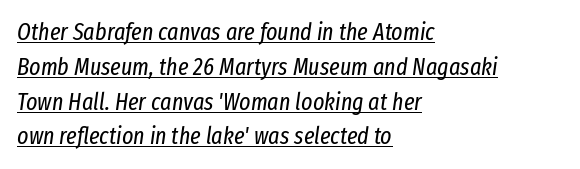
The image shows 24 px text type, italic (leaning right); set left-aligned, normal line spacing (1.45x), normal letter spacing, underlined.
